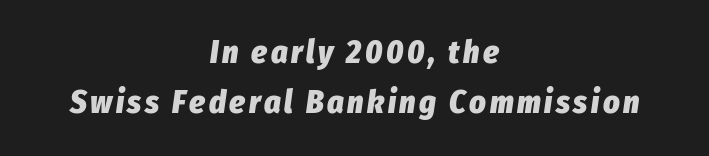
{"italic": "yes", "lean": "right", "slant_degrees": 8, "bold": "yes", "weight": "heavy", "width": "condensed", "stroke_contrast": "low", "x_height": "medium", "monospaced": "no", "underline": "no", "align": "center", "line_spacing": "normal", "line_spacing_ratio": 1.57, "glyph_px": 32}
